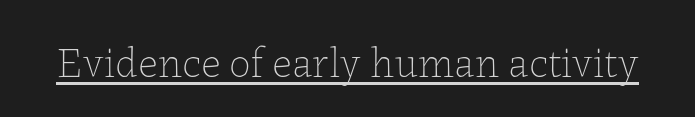
{"italic": "no", "bold": "no", "weight": "thin", "width": "normal", "stroke_contrast": "low", "x_height": "medium", "monospaced": "no", "underline": "yes", "letter_spacing": "normal", "letter_spacing_em": 0.0, "glyph_px": 43}
